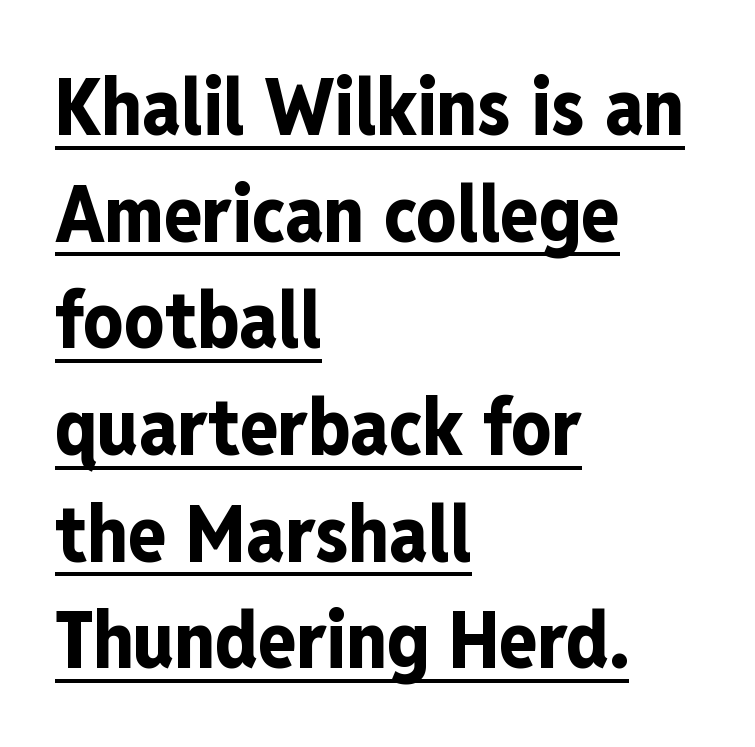
This sample uses a sans-serif face. Is there an underline? Yes — a line sits under the letters. Is the letter spacing exaggerated? No — it looks like the ordinary default. Notice how the passage keeps a crisp vertical edge on the left only. Unlike italic type, these characters show no tilt at all.
